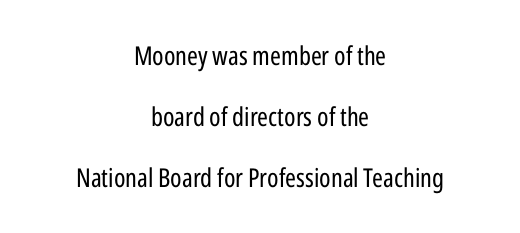
{"italic": "no", "bold": "no", "underline": "no", "align": "center", "line_spacing": "loose", "line_spacing_ratio": 2.35, "letter_spacing": "normal", "letter_spacing_em": 0.0, "glyph_px": 26}
